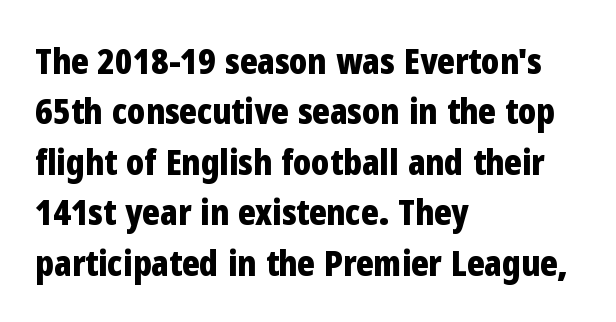
Rows of type keep a routine distance in the vertical direction. A typesetter would call this zero additional tracking. Characters remain perfectly vertical along every line. No feet cap the strokes, marking this as sans-serif type. The string is rendered with underlining switched off. The face used here is proportionally spaced, like ordinary book or web type.
